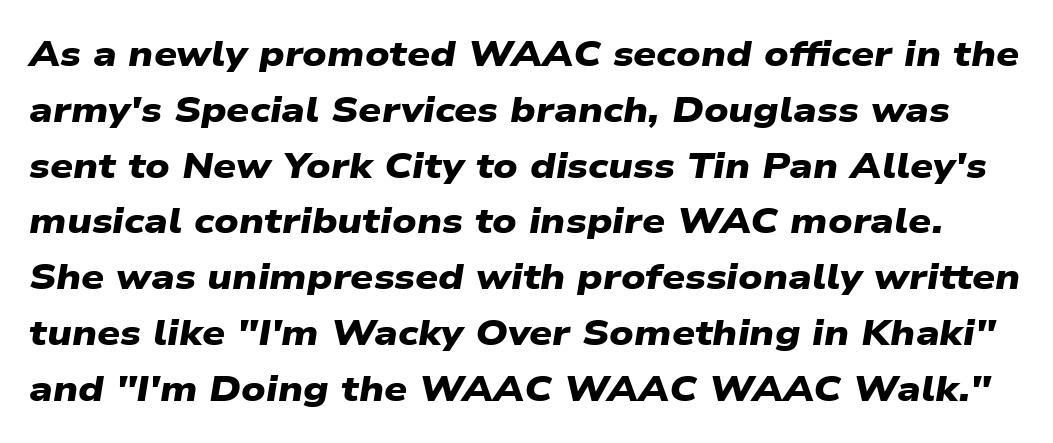
The image shows 36 px heavy, wide sans-serif type; set normal line spacing (1.55x), normal letter spacing, not underlined; low stroke contrast and a medium x-height.
